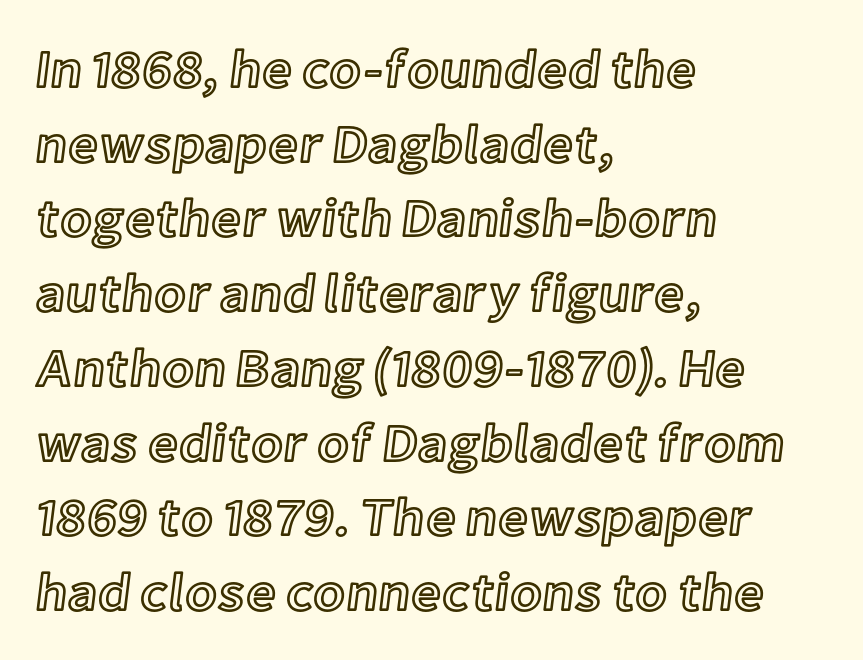
The image shows 53 px text type; set left-aligned, normal line spacing (1.41x), normal letter spacing, not underlined; a medium x-height.
